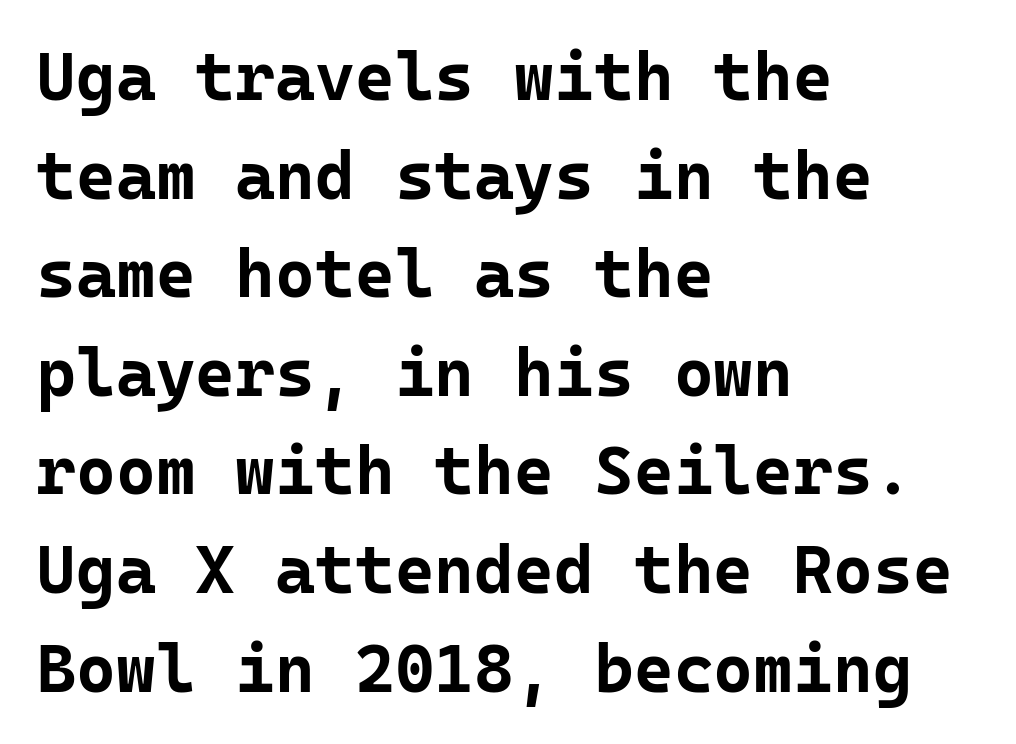
The image shows 68 px bold sans-serif type, upright, monospaced; set left-aligned, normal line spacing (1.45x), normal letter spacing, not underlined; low stroke contrast and a medium x-height.
